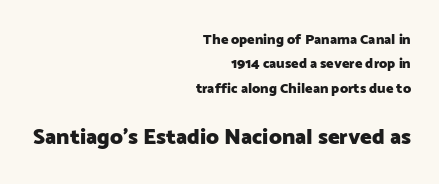
Q: Is the text bold? A: Yes.
Q: Is the text italic (slanted)? A: No, it is upright.
Q: Is the text underlined? A: No.
Q: How is the paragraph aligned? A: Right-aligned.
Q: Is the spacing between letters normal or unusually wide? A: Normal.
Q: Which block of text is set in a larger size, the first (top) or the second (bottom)? A: The second (bottom) one.
